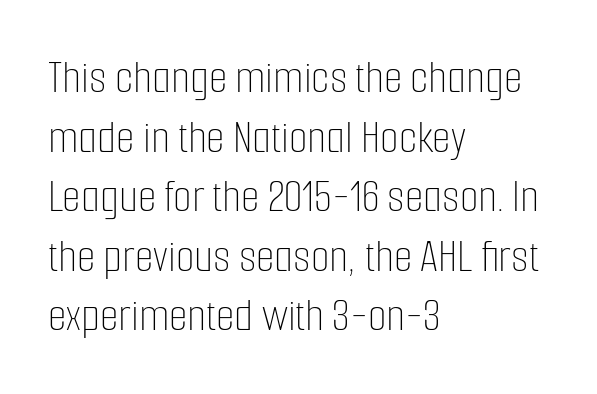
{"italic": "no", "bold": "no", "weight": "thin", "width": "condensed", "stroke_contrast": "low", "x_height": "medium", "monospaced": "no", "underline": "no", "align": "left", "line_spacing_ratio": 1.24, "letter_spacing": "normal", "letter_spacing_em": 0.0, "glyph_px": 48}
